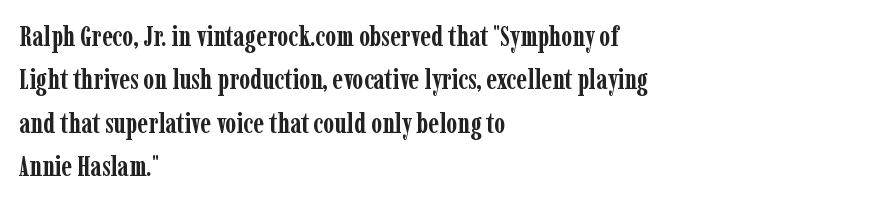
{"serif": "yes", "italic": "no", "bold": "yes", "weight": "semibold", "width": "condensed", "stroke_contrast": "low", "x_height": "medium", "monospaced": "no", "underline": "no", "align": "left", "line_spacing": "normal", "line_spacing_ratio": 1.55, "letter_spacing": "normal", "letter_spacing_em": 0.0, "glyph_px": 28}
